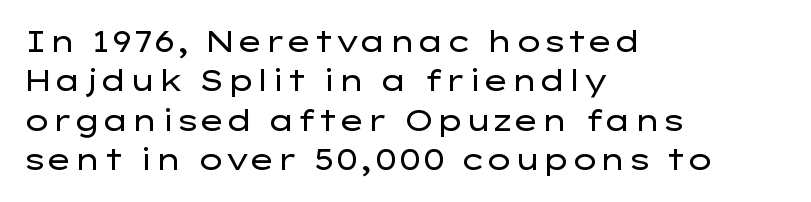
The image shows 29 px regular-weight, wide sans-serif type, upright; set left-aligned, normal line spacing (1.36x), normal letter spacing, not underlined; low stroke contrast and a medium x-height.
